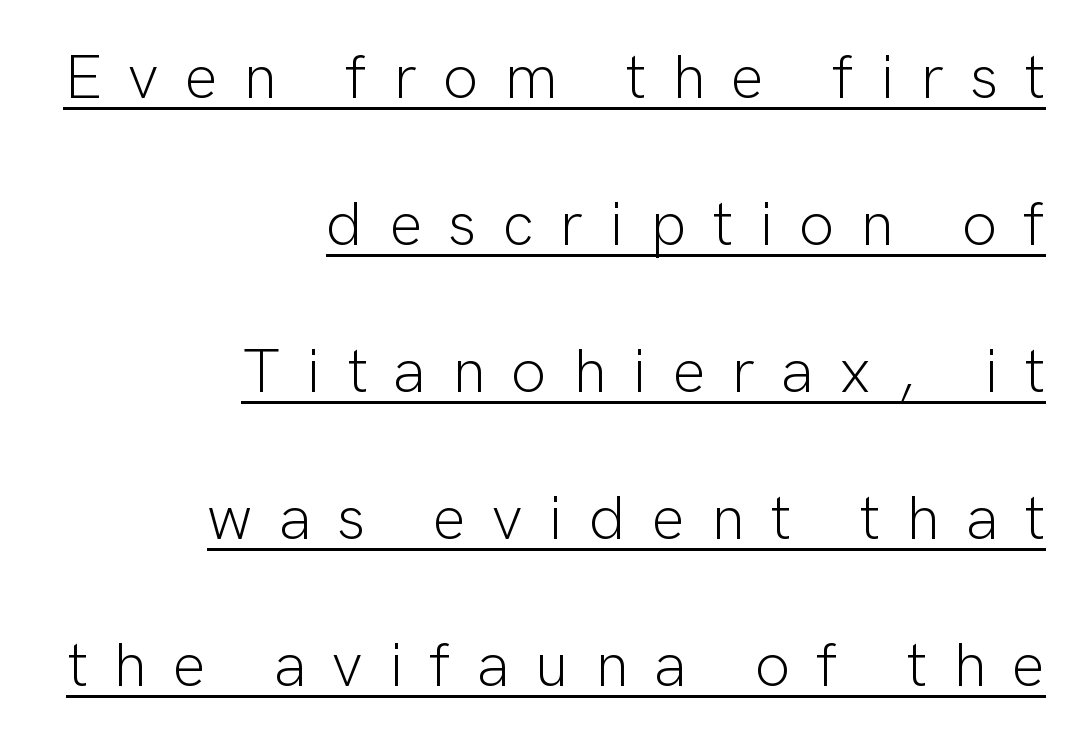
The image shows 62 px light sans-serif type, upright; set right-aligned, loose line spacing (2.37x), unusually wide letter spacing (+0.42 em), underlined; low stroke contrast and a medium x-height.
